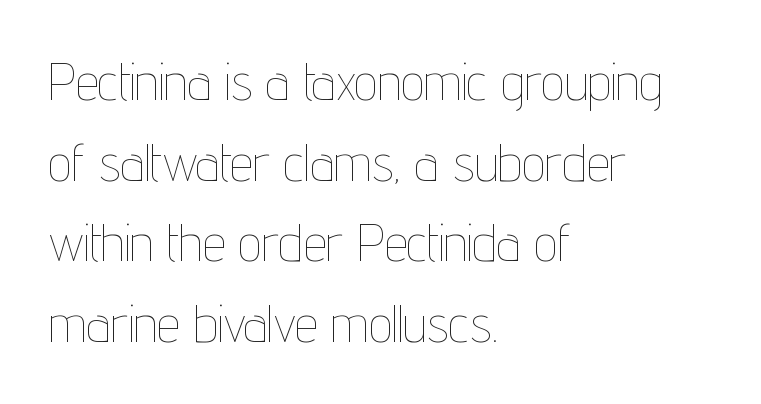
{"italic": "no", "bold": "no", "weight": "thin", "width": "condensed", "stroke_contrast": "low", "x_height": "medium", "monospaced": "no", "underline": "no", "align": "left", "line_spacing": "normal", "line_spacing_ratio": 1.55, "letter_spacing": "normal", "letter_spacing_em": 0.0, "glyph_px": 52}
